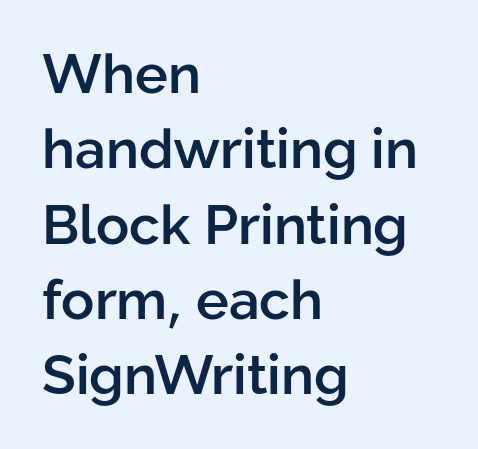
{"serif": "no", "italic": "no", "bold": "semi", "weight": "semibold", "width": "normal", "stroke_contrast": "low", "x_height": "medium", "monospaced": "no", "underline": "no", "align": "left", "line_spacing": "normal", "line_spacing_ratio": 1.37, "letter_spacing": "normal", "letter_spacing_em": 0.0, "glyph_px": 55}
